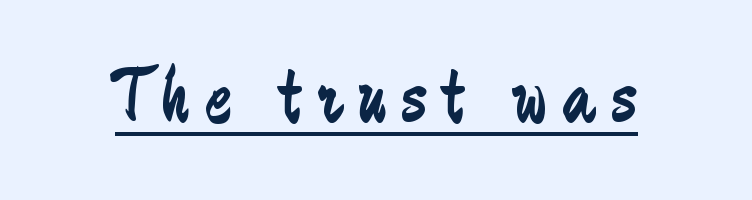
The image shows 80 px regular-weight, condensed sans-serif type; set unusually wide letter spacing (+0.2 em), underlined; low stroke contrast and a small x-height.
